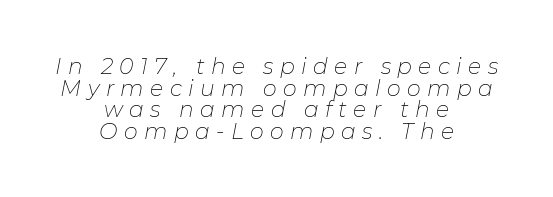
The image shows 22 px text type, italic (leaning right); set centered, tight line spacing (0.98x), unusually wide letter spacing (+0.29 em), not underlined.
